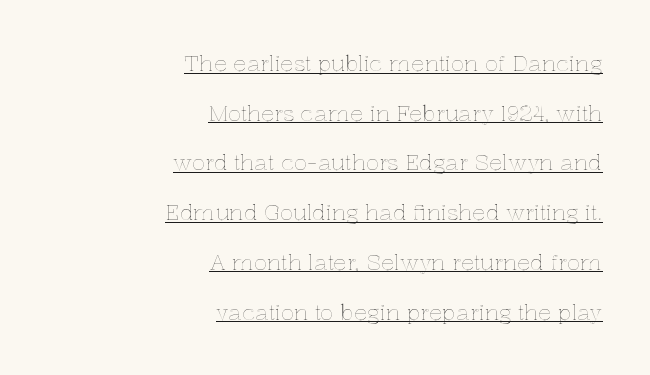
The image shows 22 px text type, upright; set right-aligned, loose line spacing (2.26x), normal letter spacing, underlined.
